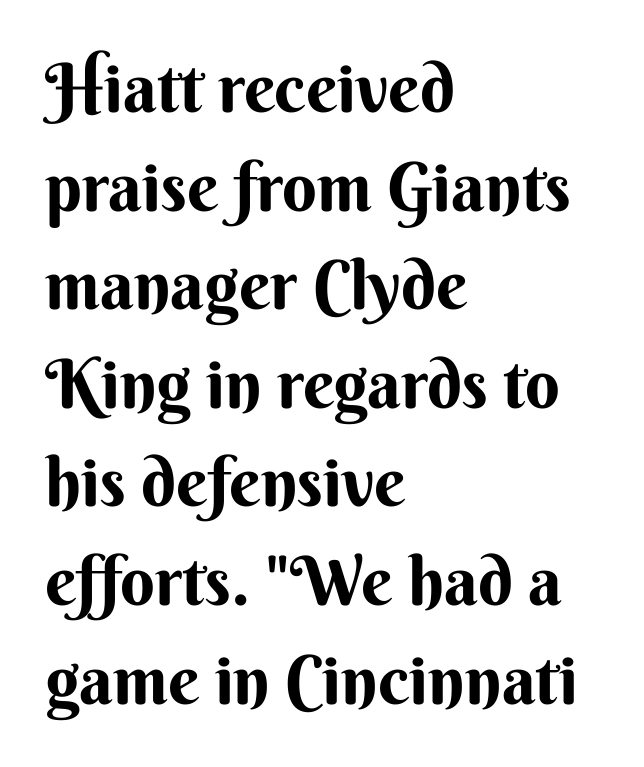
The image shows 68 px sans-serif type, upright; set left-aligned, normal line spacing (1.45x), normal letter spacing, not underlined; medium stroke contrast and a small x-height.
